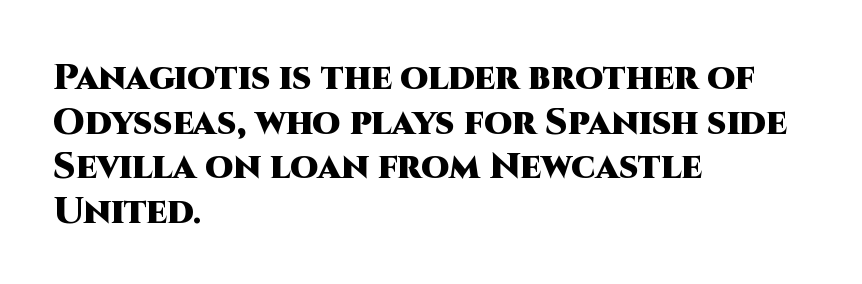
{"serif": "no", "italic": "no", "bold": "yes", "weight": "heavy", "width": "normal", "stroke_contrast": "high", "x_height": "large", "monospaced": "no", "underline": "no", "align": "left", "line_spacing_ratio": 1.24, "letter_spacing": "normal", "letter_spacing_em": 0.0, "glyph_px": 36}
